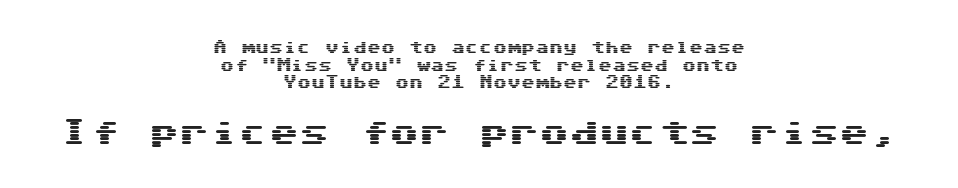
Note the uniform advance width — an 'i' takes as much space as an 'm'. Style check: upright. A bare baseline throughout the passage. Leftover space on each line is divided equally before and after the words. Normally led — the rows are evenly, conventionally spaced. Small over large — that's the arrangement of the two blocks here.
